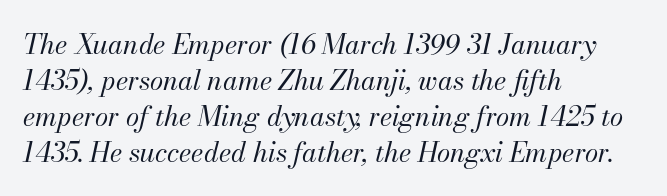
The image shows 27 px text type, italic (leaning right); set left-aligned, normal line spacing (1.33x), normal letter spacing, not underlined.
